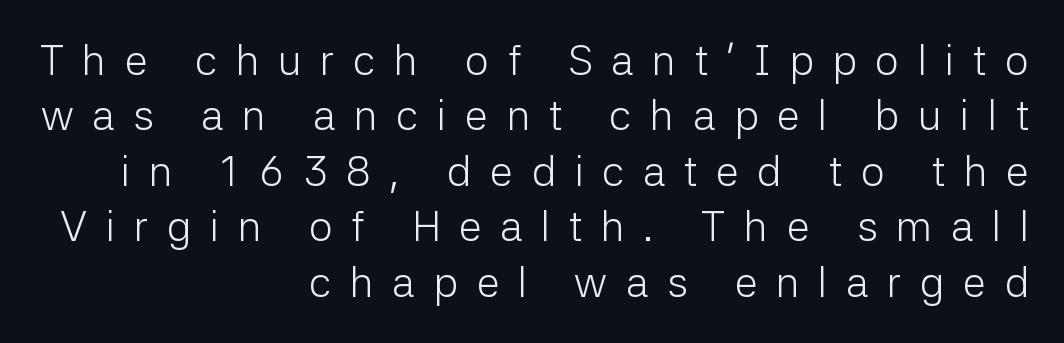
Q: Is the text bold? A: No.
Q: Is the text italic (slanted)? A: No, it is upright.
Q: Is the typeface a serif or a sans-serif typeface? A: Sans-serif.
Q: Is the text underlined? A: No.
Q: How is the paragraph aligned? A: Right-aligned.
Q: Is the spacing between letters normal or unusually wide? A: Unusually wide.
Q: Is the spacing between lines tight, normal or loose? A: Normal.
Q: Width (condensed, normal, or wide)? A: Normal.
Q: Stroke contrast? A: Low.
Q: x-height? A: Medium.
Q: Monospaced? A: No.
